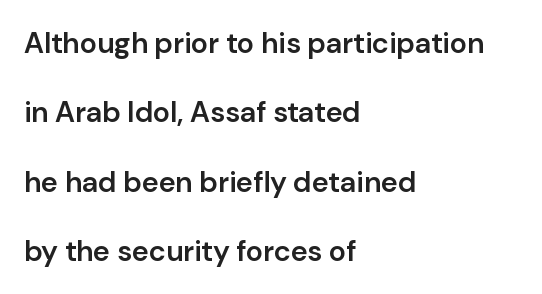
Stroke thickness is moderately raised; the sample reads as semibold. You can tell it's not italic because the verticals are truly vertical. The baseline area is clear. The rendering shows plain stroke endings on the letterforms — a sans-serif design.
